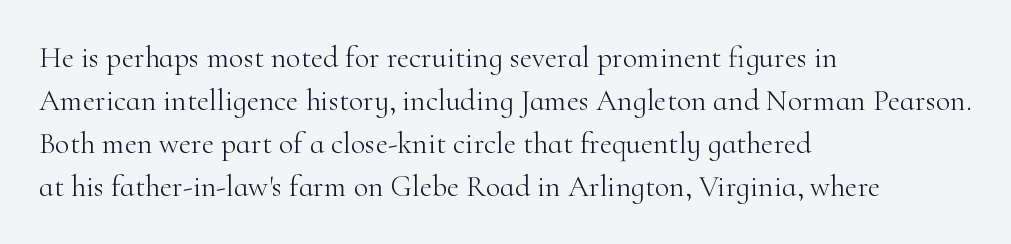
Q: Is the text bold? A: No.
Q: Is the text italic (slanted)? A: No, it is upright.
Q: Is the typeface a serif or a sans-serif typeface? A: Serif.
Q: Is the text underlined? A: No.
Q: How is the paragraph aligned? A: Left-aligned.
Q: Is the spacing between letters normal or unusually wide? A: Normal.
Q: Is the spacing between lines tight, normal or loose? A: Normal.
Q: Width (condensed, normal, or wide)? A: Normal.
Q: Stroke contrast? A: High.
Q: x-height? A: Small.
Q: Monospaced? A: No.
